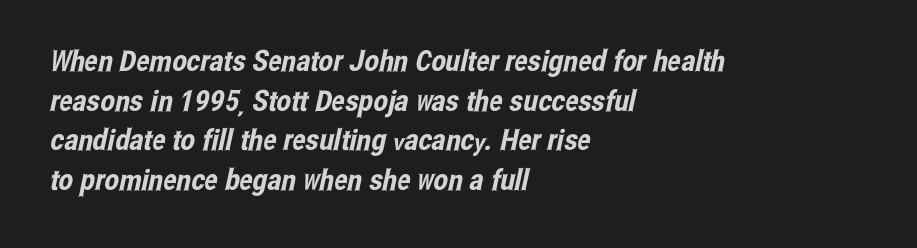
{"serif": "no", "width": "condensed", "stroke_contrast": "low", "x_height": "medium", "monospaced": "no", "underline": "no", "align": "left", "line_spacing": "normal", "line_spacing_ratio": 1.37, "letter_spacing": "normal", "letter_spacing_em": 0.0, "glyph_px": 29}
